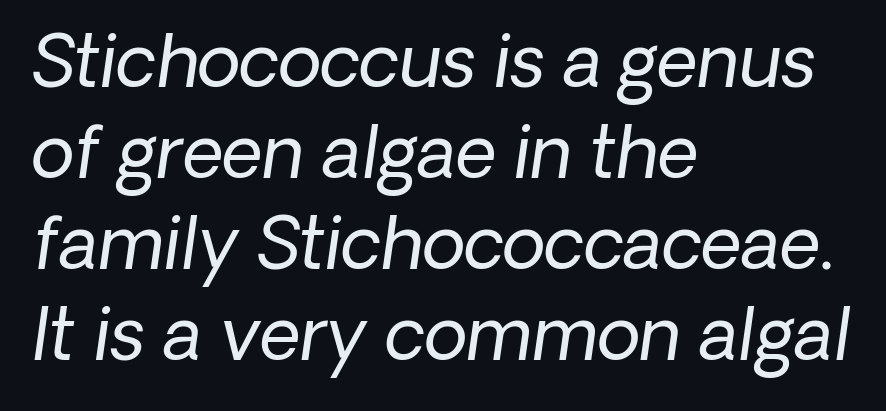
The image shows 71 px regular-weight sans-serif type; set left-aligned, normal line spacing (1.28x), normal letter spacing, not underlined; low stroke contrast and a medium x-height.
